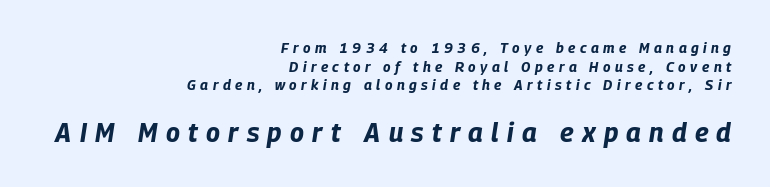
Weight check: bold — yes, fully. The letters are slanted; this is an italic face. This layout puts the modest block above and the oversized block below. Leading matches the norm, producing a regular column.
